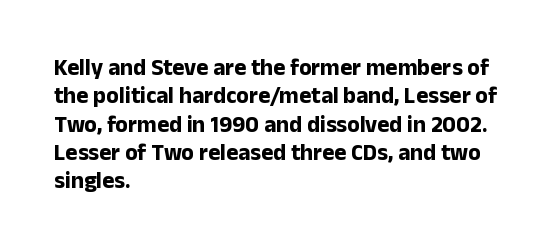
Q: Is the text bold? A: Yes.
Q: Is the text italic (slanted)? A: No, it is upright.
Q: Is the text underlined? A: No.
Q: How is the paragraph aligned? A: Left-aligned.
Q: Is the spacing between letters normal or unusually wide? A: Normal.
